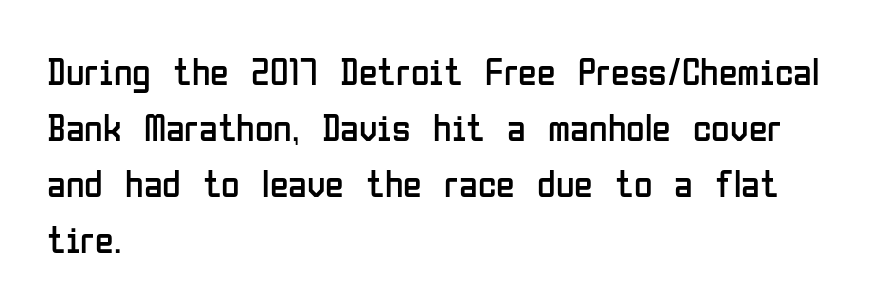
The image shows 38 px regular-weight, condensed sans-serif type, upright; set left-aligned, normal line spacing (1.47x), normal letter spacing, not underlined; low stroke contrast and a medium x-height.
